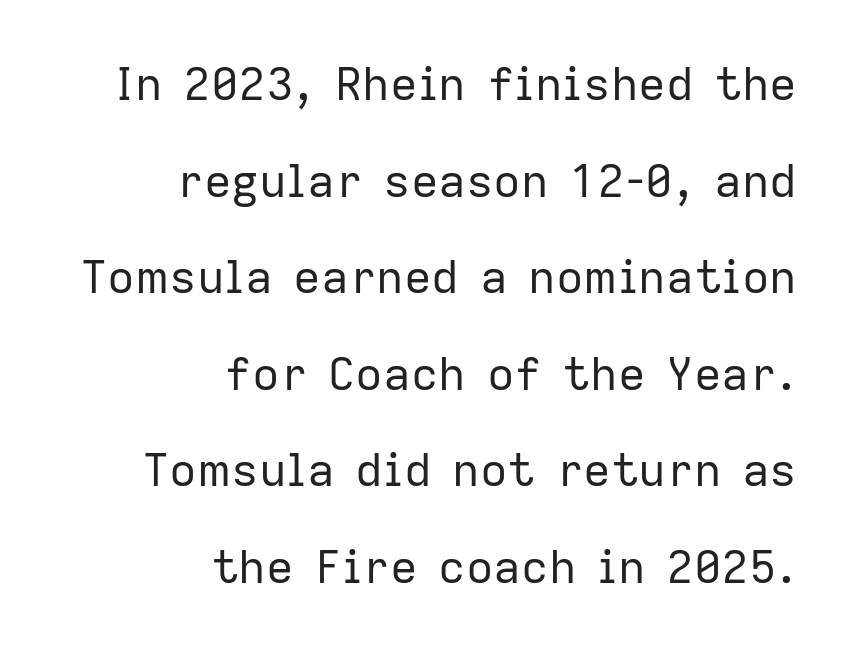
The image shows 46 px regular-weight sans-serif type, upright; set right-aligned, loose line spacing (2.1x), normal letter spacing, not underlined; low stroke contrast and a medium x-height.
